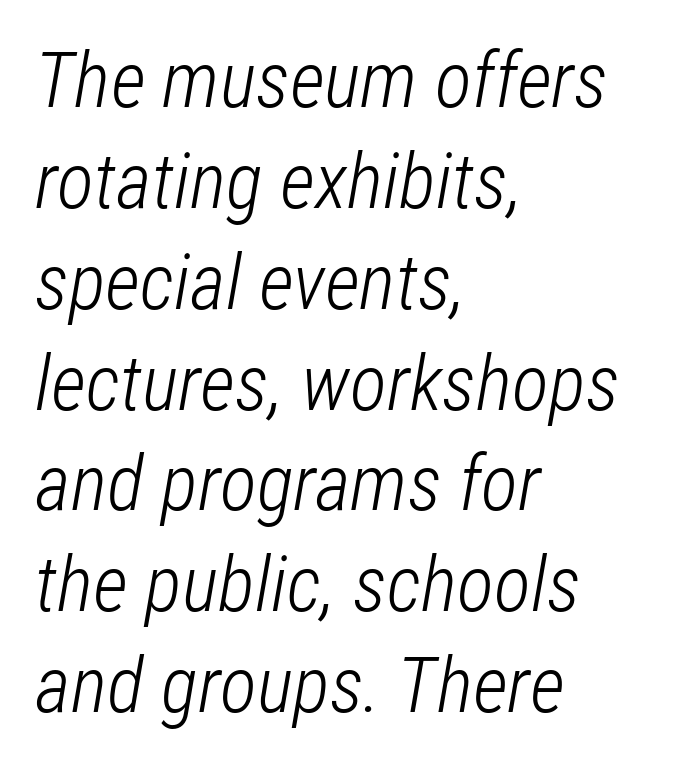
{"italic": "yes", "lean": "right", "slant_degrees": 12, "bold": "no", "weight": "light", "width": "condensed", "stroke_contrast": "low", "x_height": "medium", "monospaced": "no", "underline": "no", "align": "left", "line_spacing": "normal", "line_spacing_ratio": 1.31, "letter_spacing": "normal", "letter_spacing_em": 0.0, "glyph_px": 77}
